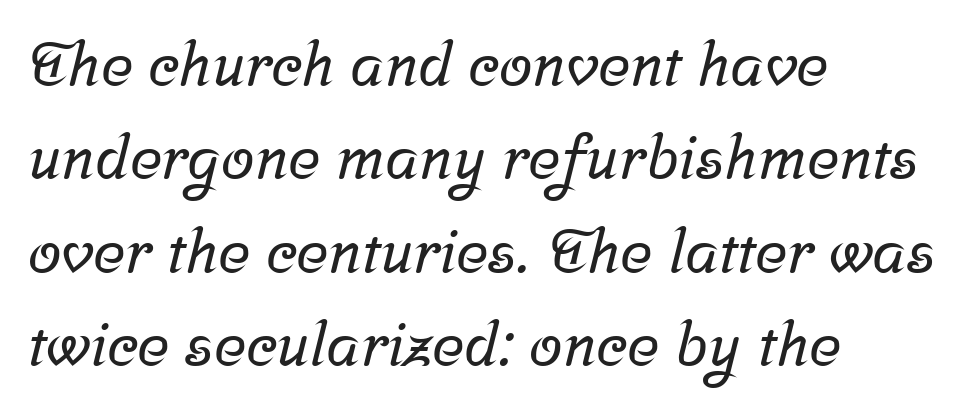
The image shows 61 px text type; set left-aligned, normal line spacing (1.53x), normal letter spacing, not underlined; low stroke contrast and a medium x-height.
